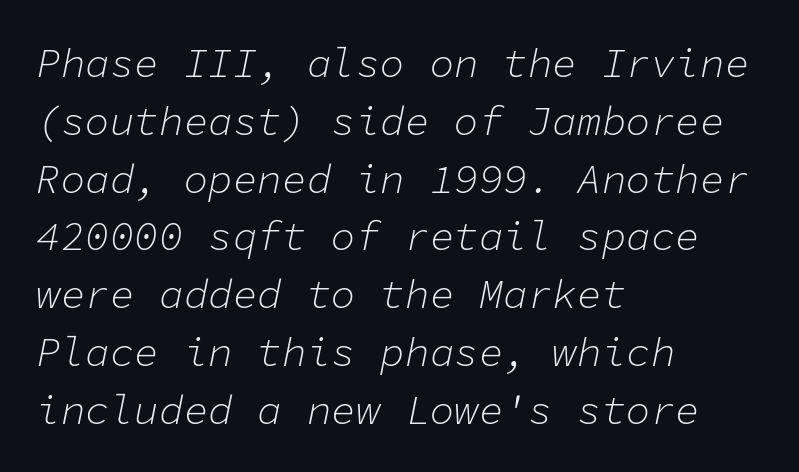
Q: Is the text bold? A: No.
Q: Is the text italic (slanted)? A: Yes, it leans right by about 11 degrees.
Q: Is the text underlined? A: No.
Q: How is the paragraph aligned? A: Left-aligned.
Q: Is the spacing between letters normal or unusually wide? A: Normal.
Q: Is the spacing between lines tight, normal or loose? A: Normal.
Q: Width (condensed, normal, or wide)? A: Normal.
Q: Stroke contrast? A: Low.
Q: x-height? A: Medium.
Q: Monospaced? A: Yes.
